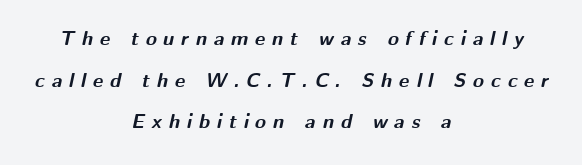
Q: Is the text bold? A: Yes.
Q: Is the text italic (slanted)? A: Yes, it leans right by about 12 degrees.
Q: Is the text underlined? A: No.
Q: How is the paragraph aligned? A: Centered.
Q: Is the spacing between letters normal or unusually wide? A: Unusually wide.
Q: Is the spacing between lines tight, normal or loose? A: Loose.
